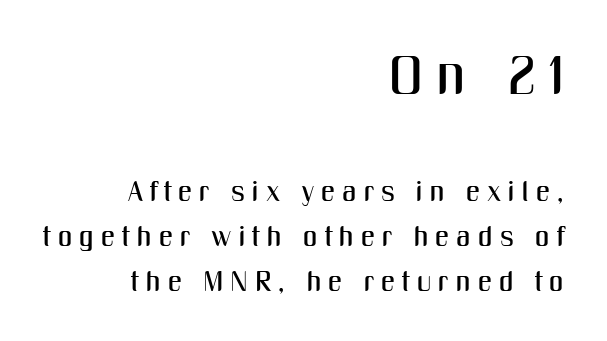
Q: Is the text italic (slanted)? A: No, it is upright.
Q: Is the typeface a serif or a sans-serif typeface? A: Sans-serif.
Q: Is the text underlined? A: No.
Q: How is the paragraph aligned? A: Right-aligned.
Q: Is the spacing between letters normal or unusually wide? A: Unusually wide.
Q: Is the spacing between lines tight, normal or loose? A: Normal.
Q: Which block of text is set in a larger size, the first (top) or the second (bottom)? A: The first (top) one.
Q: Width (condensed, normal, or wide)? A: Condensed.
Q: Stroke contrast? A: Medium.
Q: x-height? A: Medium.
Q: Monospaced? A: No.
